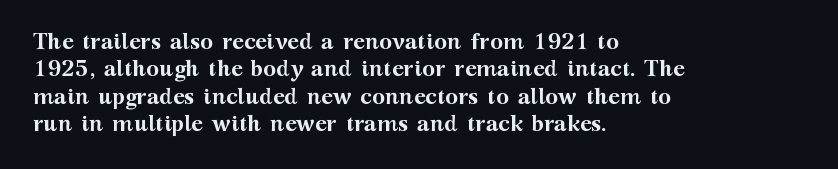
Chunky letters — that's bold for sure. Caption: standard tracking, unaltered. Descenders are the only things crossing below the line. Typeset ragged right — the left edge is the straight one. The letters stand upright; this is a roman face.
